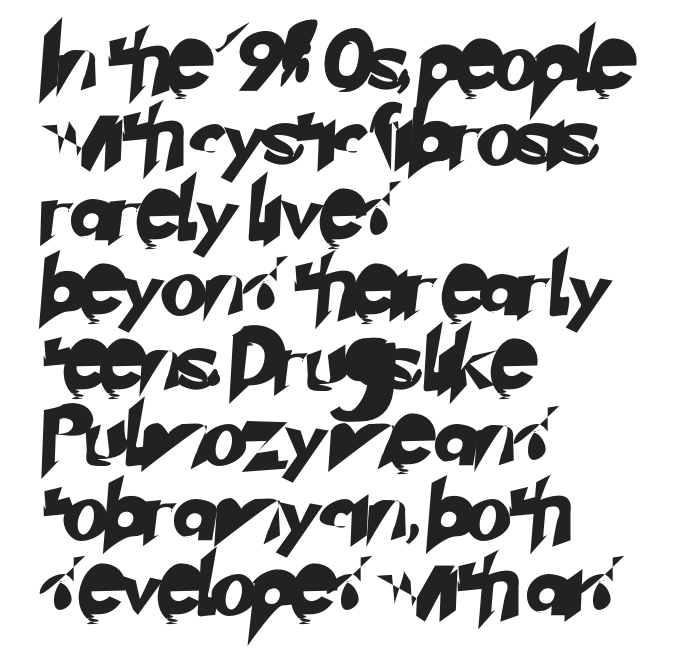
{"serif": "no", "width": "normal", "stroke_contrast": "low", "x_height": "small", "monospaced": "no", "underline": "no", "align": "left", "line_spacing": "normal", "line_spacing_ratio": 1.25, "letter_spacing": "normal", "letter_spacing_em": 0.0, "glyph_px": 60}
